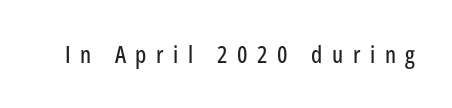
Q: Is the text italic (slanted)? A: No, it is upright.
Q: Is the text underlined? A: No.
Q: Is the spacing between letters normal or unusually wide? A: Unusually wide.
